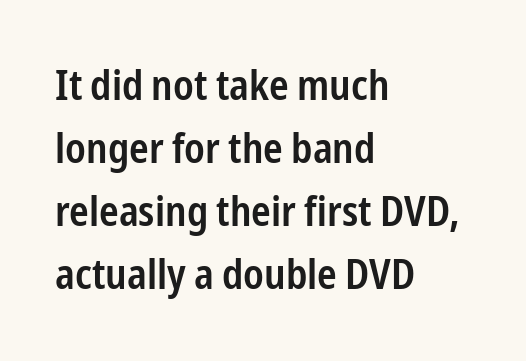
The space between consecutive lines is moderate. Posture: straight, roman, zero tilt. You could not count columns in this text — the font is proportionally spaced. The letters sit at their default tracking, neither squeezed nor spread. Horizontally, the lines are justified to the leading edge only. The text was rendered using a sans face with plain stroke endings.
